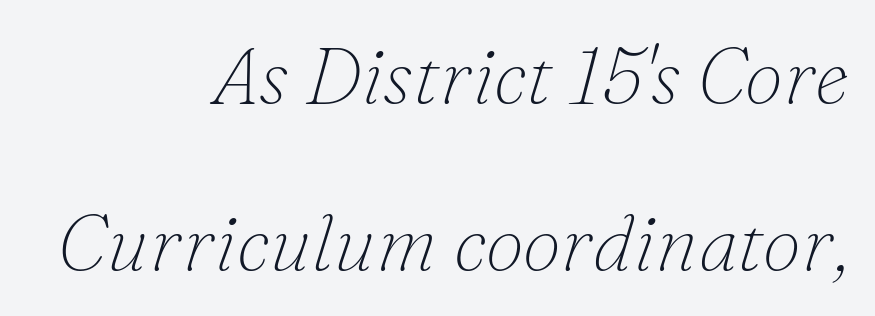
{"serif": "yes", "italic": "yes", "lean": "right", "slant_degrees": 16, "bold": "no", "weight": "thin", "width": "normal", "stroke_contrast": "low", "x_height": "small", "monospaced": "no", "underline": "no", "align": "right", "line_spacing": "loose", "line_spacing_ratio": 2.14, "letter_spacing": "normal", "letter_spacing_em": 0.0, "glyph_px": 78}
